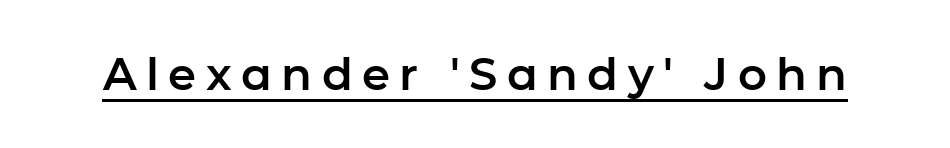
{"serif": "no", "italic": "no", "width": "normal", "stroke_contrast": "low", "x_height": "medium", "monospaced": "no", "underline": "yes", "letter_spacing": "wide", "letter_spacing_em": 0.21, "glyph_px": 45}
